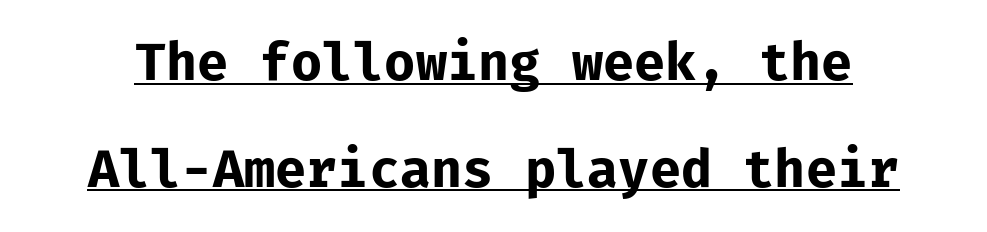
Q: Is the text bold? A: Yes.
Q: Is the text italic (slanted)? A: No, it is upright.
Q: Is the typeface a serif or a sans-serif typeface? A: Sans-serif.
Q: Is the text underlined? A: Yes.
Q: Is the spacing between letters normal or unusually wide? A: Normal.
Q: Is the spacing between lines tight, normal or loose? A: Loose.
Q: Width (condensed, normal, or wide)? A: Normal.
Q: Stroke contrast? A: Low.
Q: x-height? A: Medium.
Q: Monospaced? A: Yes.
